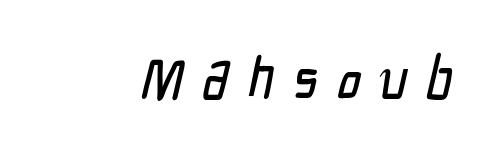
{"serif": "no", "width": "condensed", "stroke_contrast": "low", "x_height": "medium", "monospaced": "no", "underline": "no", "letter_spacing": "wide", "letter_spacing_em": 0.33, "glyph_px": 59}
